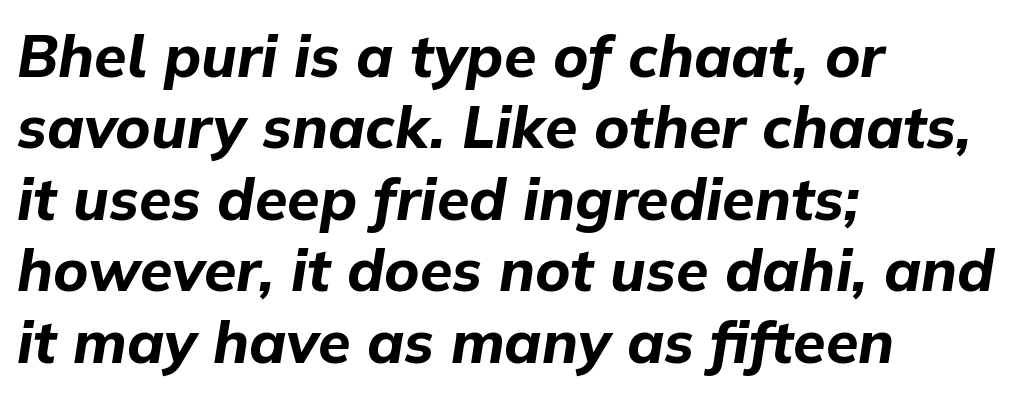
The image shows 59 px bold type, italic (leaning right); set left-aligned, line spacing 1.21x, normal letter spacing, not underlined; low stroke contrast and a medium x-height.
